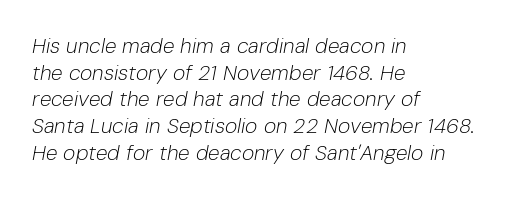
{"italic": "yes", "lean": "right", "slant_degrees": 10, "bold": "no", "underline": "no", "align": "left", "line_spacing": "normal", "line_spacing_ratio": 1.27, "letter_spacing": "normal", "letter_spacing_em": 0.0, "glyph_px": 21}
